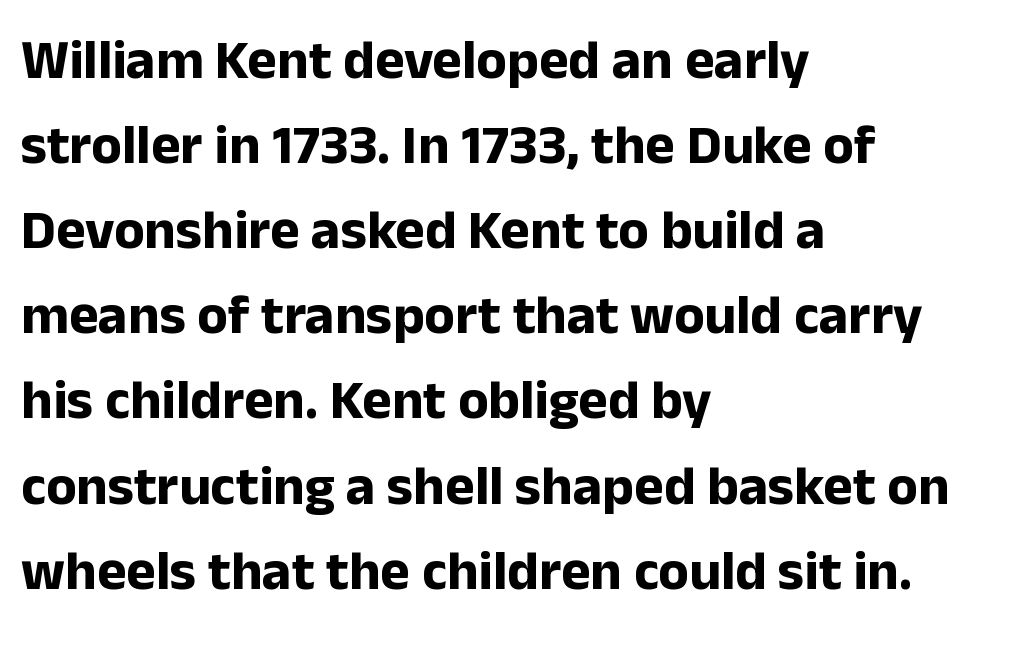
{"serif": "no", "italic": "no", "bold": "yes", "weight": "bold", "width": "normal", "stroke_contrast": "low", "x_height": "medium", "monospaced": "no", "underline": "no", "align": "left", "line_spacing": "normal", "line_spacing_ratio": 1.52, "letter_spacing": "normal", "letter_spacing_em": 0.0, "glyph_px": 56}
